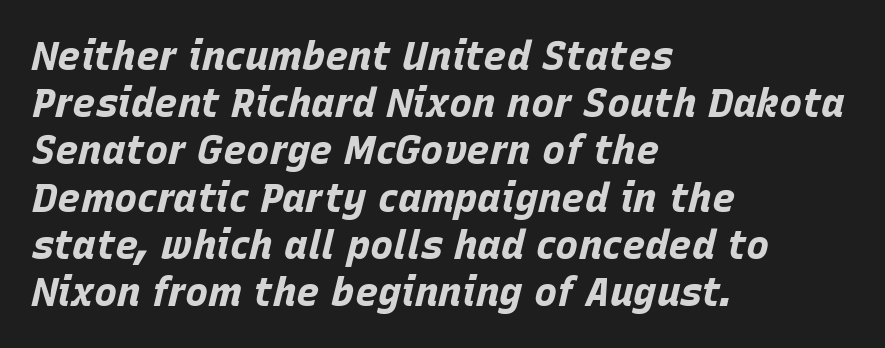
In terms of letterspacing, this is plain default setting. A classic flush-left, rag-right setting is used for this passage. Here the designer chose a conventional face with non-uniform glyph widths. Compared with ordinary roman type, these characters are visibly tilted.
